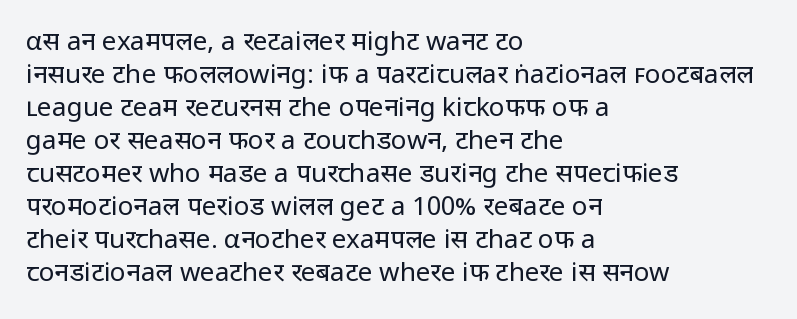
The image shows 26 px text type, upright; set left-aligned, normal line spacing (1.27x), normal letter spacing, not underlined.
